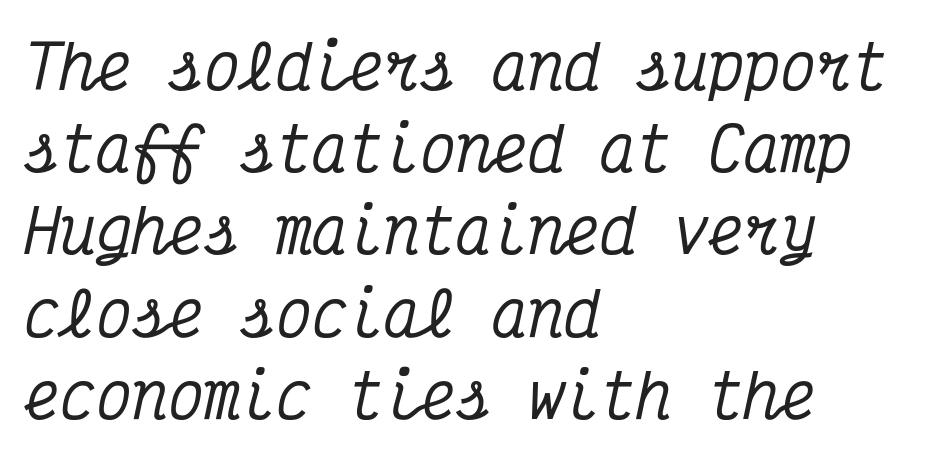
Q: Is the text italic (slanted)? A: Yes, it leans right by about 12 degrees.
Q: Is the typeface a serif or a sans-serif typeface? A: Serif.
Q: Is the text underlined? A: No.
Q: How is the paragraph aligned? A: Left-aligned.
Q: Is the spacing between letters normal or unusually wide? A: Normal.
Q: Is the spacing between lines tight, normal or loose? A: Normal.
Q: Width (condensed, normal, or wide)? A: Condensed.
Q: Stroke contrast? A: Medium.
Q: x-height? A: Medium.
Q: Monospaced? A: Yes.
